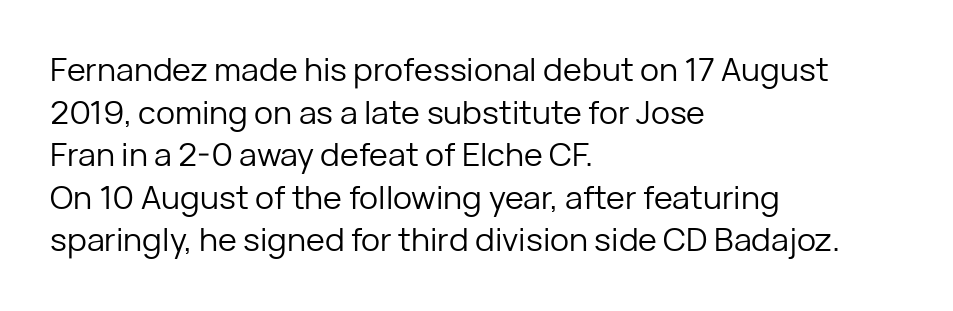
Q: Is the text bold? A: No.
Q: Is the text italic (slanted)? A: No, it is upright.
Q: Is the typeface a serif or a sans-serif typeface? A: Sans-serif.
Q: Is the text underlined? A: No.
Q: How is the paragraph aligned? A: Left-aligned.
Q: Is the spacing between letters normal or unusually wide? A: Normal.
Q: Is the spacing between lines tight, normal or loose? A: Normal.
Q: Width (condensed, normal, or wide)? A: Normal.
Q: Stroke contrast? A: Low.
Q: x-height? A: Medium.
Q: Monospaced? A: No.
